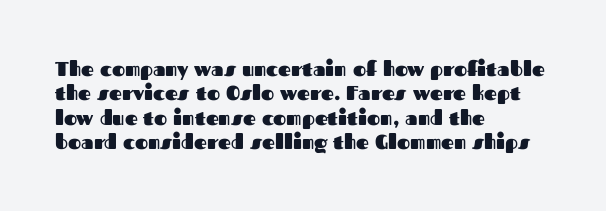
Q: Is the text bold? A: Yes.
Q: Is the text italic (slanted)? A: No, it is upright.
Q: Is the text underlined? A: No.
Q: How is the paragraph aligned? A: Left-aligned.
Q: Is the spacing between letters normal or unusually wide? A: Normal.
